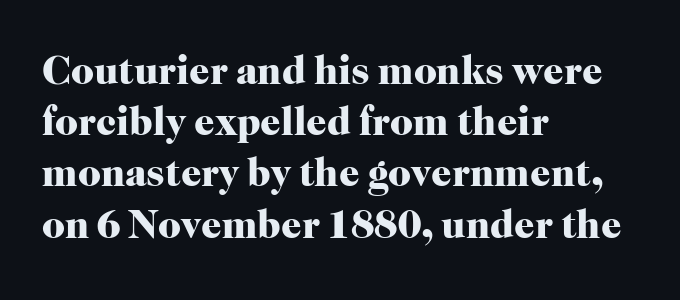
{"serif": "yes", "italic": "no", "bold": "yes", "weight": "heavy", "width": "normal", "stroke_contrast": "high", "x_height": "medium", "monospaced": "no", "underline": "no", "align": "left", "line_spacing": "normal", "line_spacing_ratio": 1.28, "letter_spacing": "normal", "letter_spacing_em": 0.0, "glyph_px": 40}
